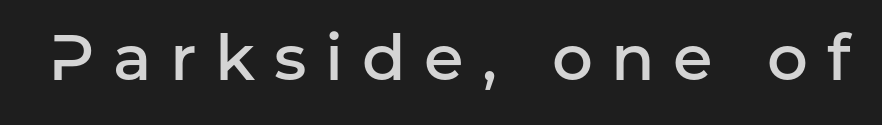
Ascenders rise straight up at ninety degrees. These lines have a slow, spaced-out rhythm from letter to letter. This is the in-between weight designers call semibold or demi. Nobody drew a line under any word here.
